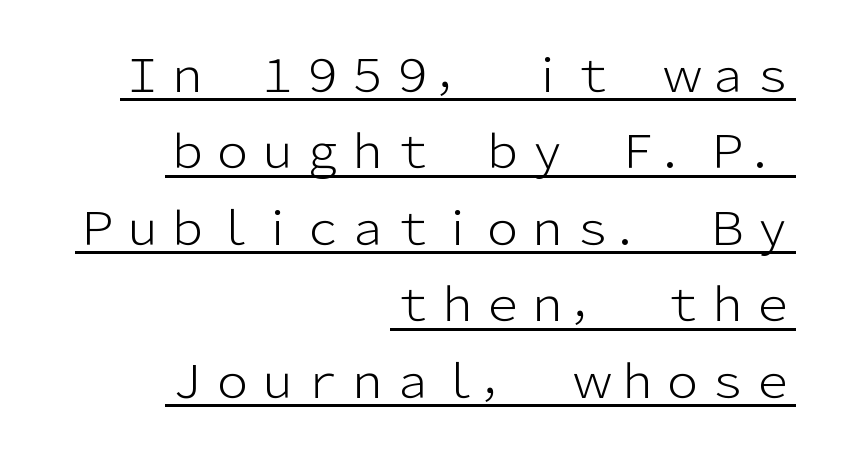
The image shows 45 px light sans-serif type, upright; set right-aligned, normal line spacing (1.7x), normal letter spacing, underlined; low stroke contrast and a medium x-height.
